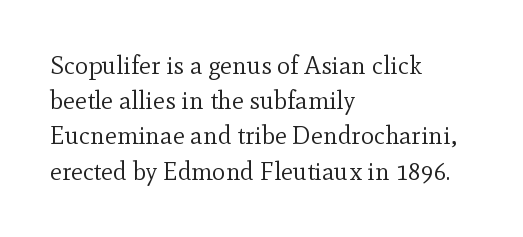
Weight: not bold — regular or lighter. Summary of vertical rhythm: regular, with standard interline spacing. Italic? Not at all — the glyphs are vertical. Words appear dense and cohesive because spacing is normal. Glance below the letters and you will spot only blank space.
